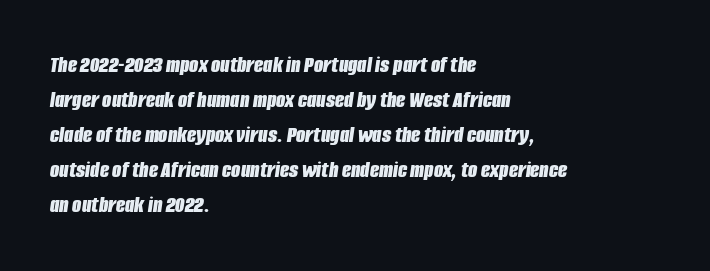
Chunky letters — that's bold for sure. The text block is weighted toward the left margin, trailing off unevenly rightward. Yep, that's italic — everything's leaning. Underline: absent.
